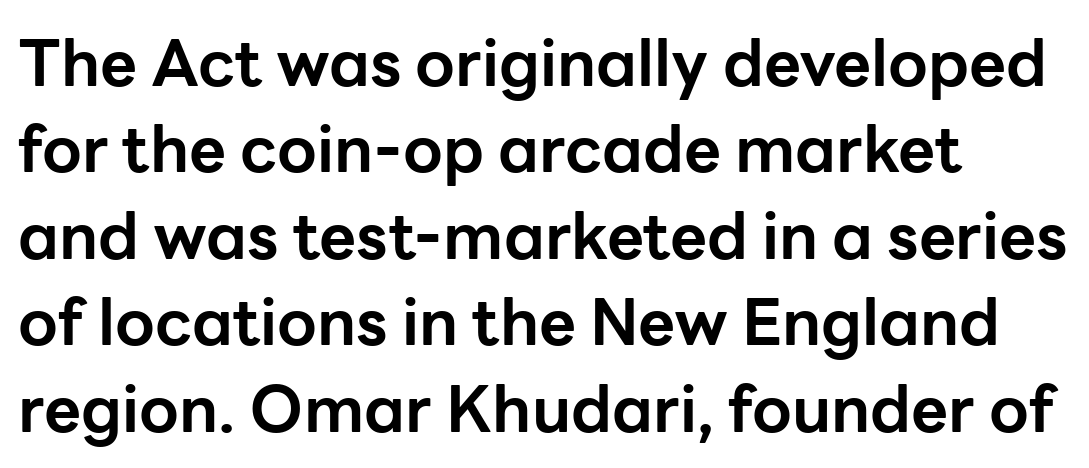
These lines were composed using upright roman letters. Caption: bold face, heavy strokes. Spacing between characters is what you'd get straight out of the box. Leading: standard. A clean baseline with only descenders dipping below it. No feet cap the strokes, marking this as sans-serif type.
